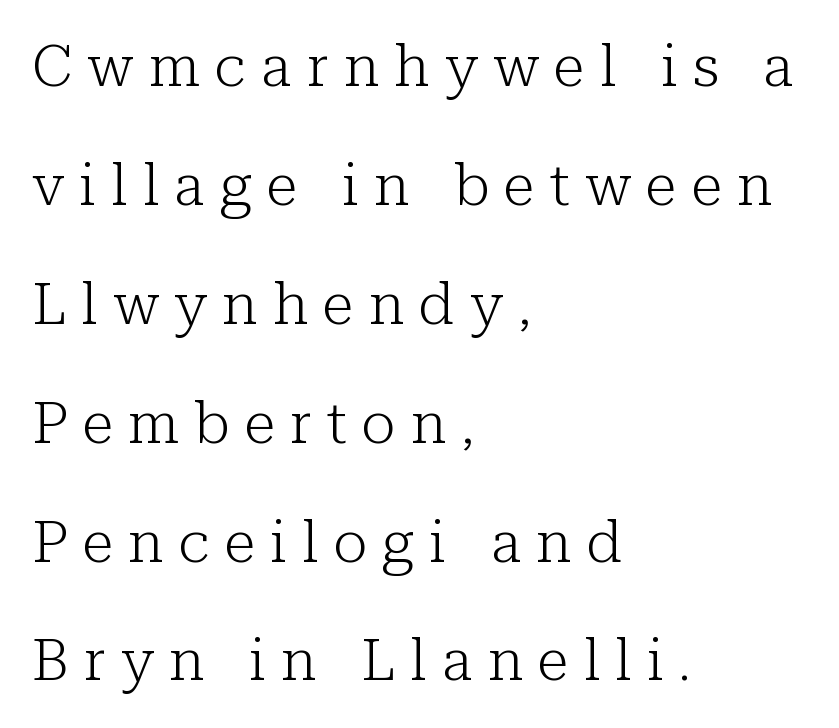
There is plenty of visible air inserted between adjacent glyphs. No extra ink here — the face is not bold. The ragged edge is on the right, which tells us the setting is flush left. Interline gaps are noticeably wide in this sample. This sample uses an upright cut, with every glyph sitting square on the baseline. Think of a printed novel: that variable character pitch is what you see here.
